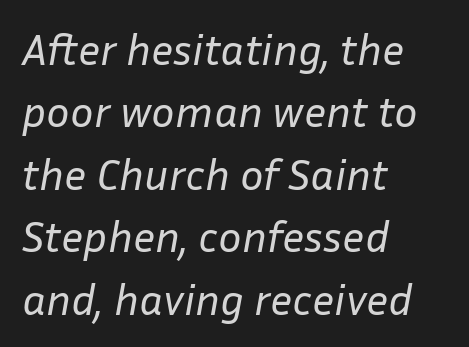
The image shows 44 px regular-weight type, italic (leaning right); set left-aligned, normal line spacing (1.42x), normal letter spacing, not underlined; low stroke contrast and a medium x-height.
